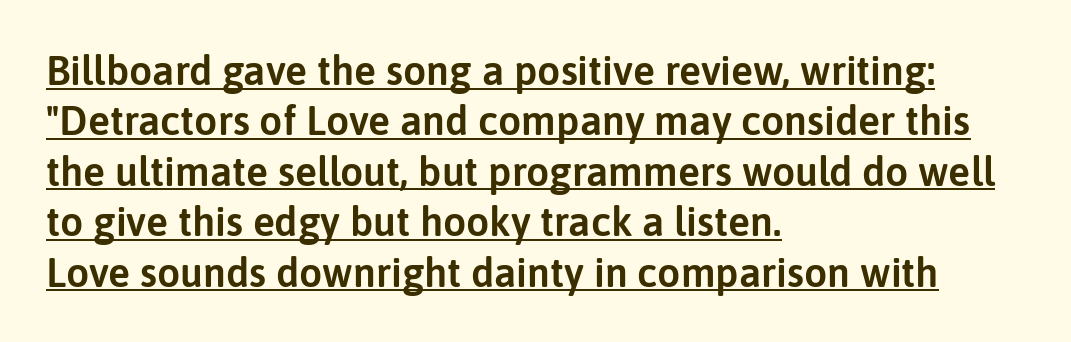
A typesetter would call this proportional, since set widths differ per character. Characters follow at the spacing the type designer built in. This is the regular roman posture of the typeface. The designer went with a sans here, leaving each stem footless.
